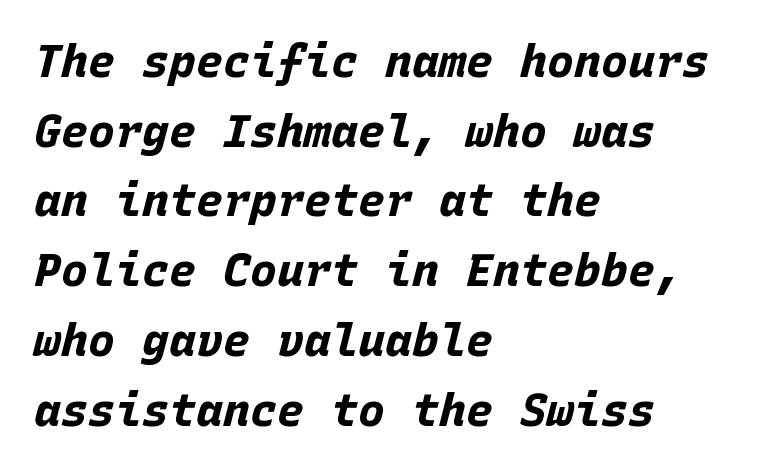
Q: Is the text bold? A: Yes.
Q: Is the text italic (slanted)? A: Yes, it leans right by about 15 degrees.
Q: Is the text underlined? A: No.
Q: How is the paragraph aligned? A: Left-aligned.
Q: Is the spacing between letters normal or unusually wide? A: Normal.
Q: Is the spacing between lines tight, normal or loose? A: Normal.
Q: Width (condensed, normal, or wide)? A: Normal.
Q: Stroke contrast? A: Low.
Q: x-height? A: Large.
Q: Monospaced? A: Yes.
